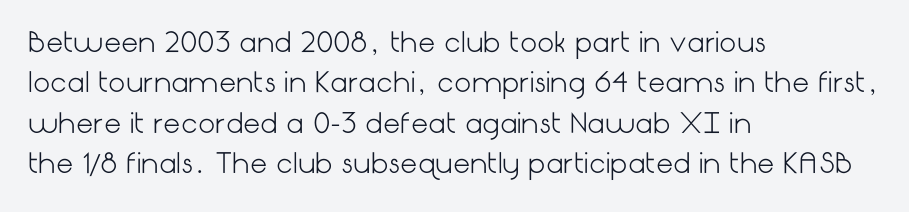
The passage shown stacks its lines at a standard gap. Students, note that the glyphs here touch the page at normal intervals. This reads as an unemphasized weight, regular at the heaviest. Typeset ragged right — the left edge is the straight one. No italicization has been applied; the sample stays upright.
